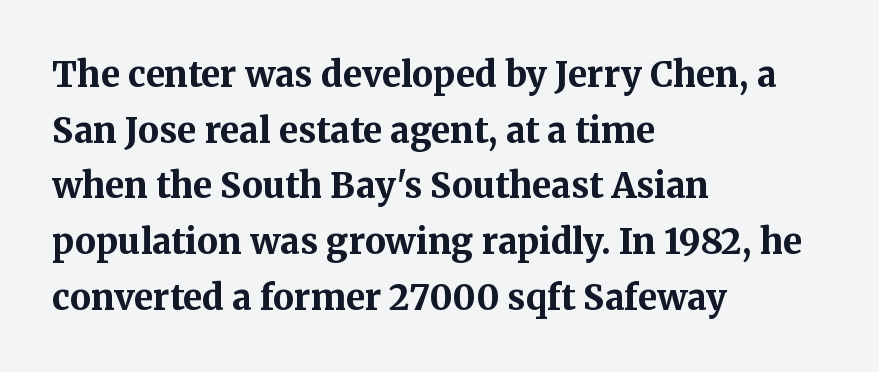
Q: Is the text bold? A: Yes.
Q: Is the text italic (slanted)? A: No, it is upright.
Q: Is the typeface a serif or a sans-serif typeface? A: Serif.
Q: Is the text underlined? A: No.
Q: How is the paragraph aligned? A: Left-aligned.
Q: Is the spacing between letters normal or unusually wide? A: Normal.
Q: Is the spacing between lines tight, normal or loose? A: Normal.
Q: Width (condensed, normal, or wide)? A: Normal.
Q: Stroke contrast? A: Medium.
Q: x-height? A: Medium.
Q: Monospaced? A: No.
